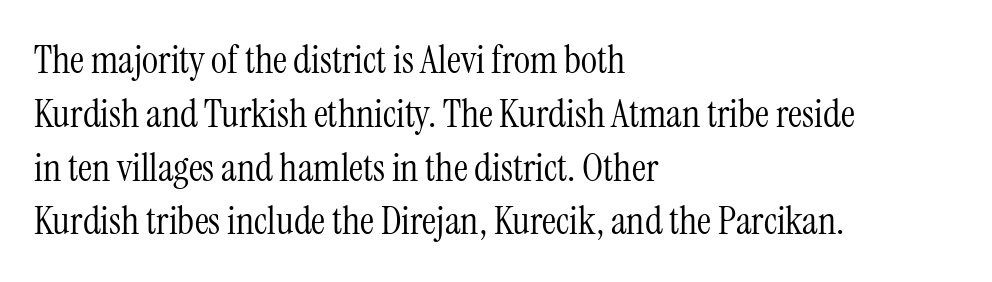
{"serif": "yes", "italic": "no", "bold": "no", "weight": "light", "width": "condensed", "stroke_contrast": "medium", "x_height": "medium", "monospaced": "no", "underline": "no", "align": "left", "line_spacing": "normal", "line_spacing_ratio": 1.38, "letter_spacing": "normal", "letter_spacing_em": 0.0, "glyph_px": 39}
